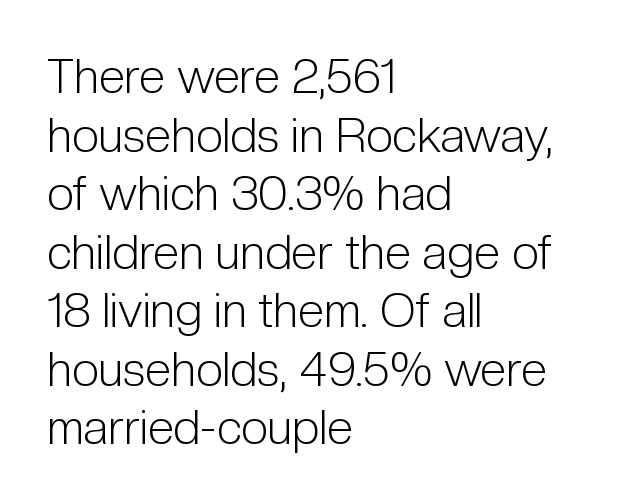
The image shows 48 px light, condensed sans-serif type, upright; set left-aligned, line spacing 1.22x, normal letter spacing, not underlined; low stroke contrast and a medium x-height.
